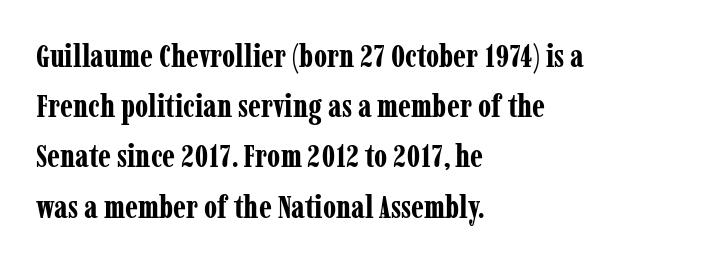
Q: Is the text bold? A: Yes.
Q: Is the text italic (slanted)? A: No, it is upright.
Q: Is the typeface a serif or a sans-serif typeface? A: Serif.
Q: Is the text underlined? A: No.
Q: How is the paragraph aligned? A: Left-aligned.
Q: Is the spacing between letters normal or unusually wide? A: Normal.
Q: Is the spacing between lines tight, normal or loose? A: Normal.
Q: Width (condensed, normal, or wide)? A: Condensed.
Q: Stroke contrast? A: Low.
Q: x-height? A: Medium.
Q: Monospaced? A: No.
